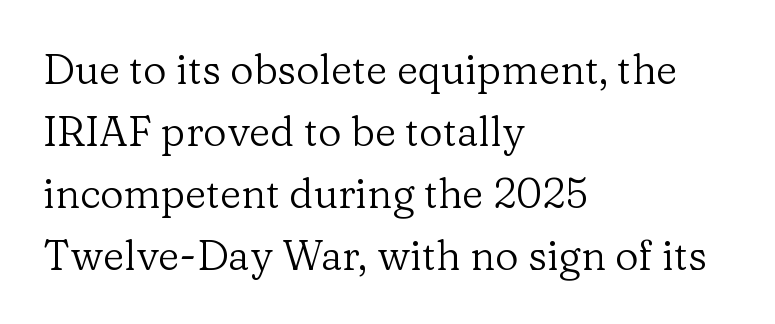
Q: Is the text bold? A: No.
Q: Is the text italic (slanted)? A: No, it is upright.
Q: Is the typeface a serif or a sans-serif typeface? A: Serif.
Q: Is the text underlined? A: No.
Q: How is the paragraph aligned? A: Left-aligned.
Q: Is the spacing between letters normal or unusually wide? A: Normal.
Q: Is the spacing between lines tight, normal or loose? A: Normal.
Q: Width (condensed, normal, or wide)? A: Normal.
Q: Stroke contrast? A: Low.
Q: x-height? A: Medium.
Q: Monospaced? A: No.
